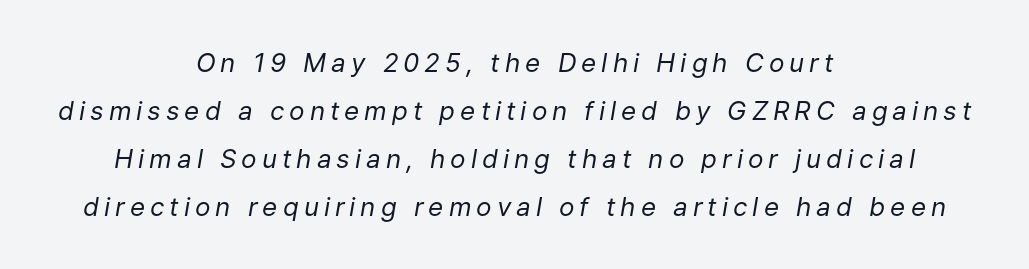
The image shows 26 px text type, italic (leaning right); set centered, line spacing 1.84x, not underlined.
